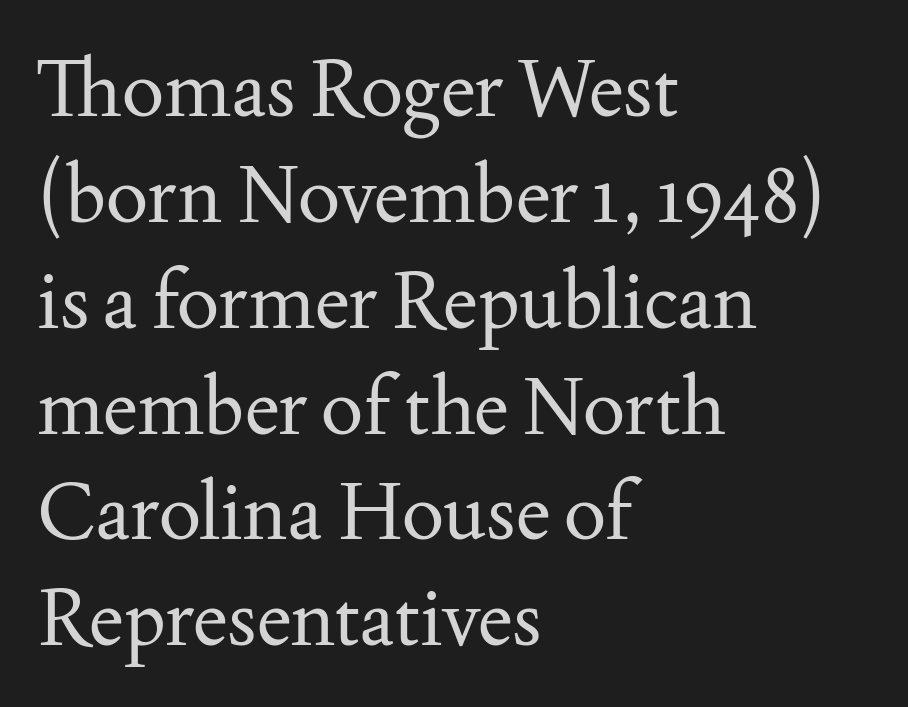
The letters sit at their default tracking, neither squeezed nor spread. Stroke terminals: seriffed. Each letter keeps its own natural width here, so spacing adapts to shape. Rule under the text: the space is simply empty. It's the straight-up-and-down kind of type.
